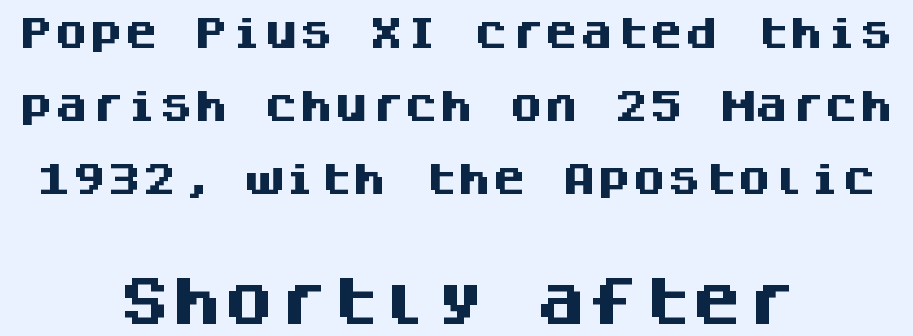
Underlining? Definitely not there. Casual observation: everything's sitting right in the middle. There is no visible air inserted between adjacent glyphs. Character size in the trailing block exceeds that of the leading block. Posture: straight, roman, zero tilt. Is there much room between lines? Yes — plenty of vertical air separates them.
